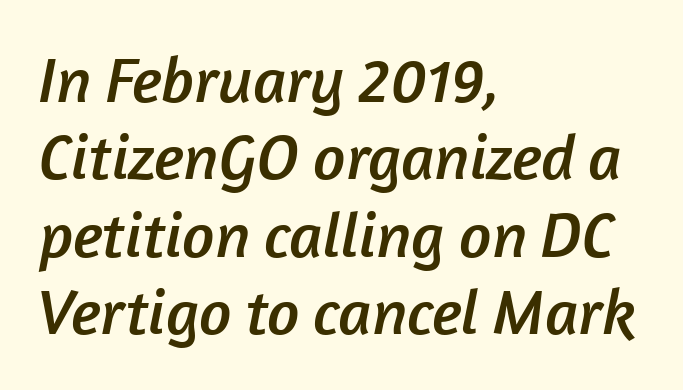
The image shows 64 px sans-serif type; set left-aligned, line spacing 1.21x, normal letter spacing, not underlined; low stroke contrast and a medium x-height.
